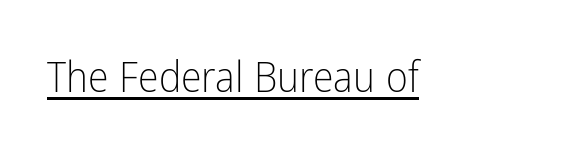
The image shows 42 px light, condensed sans-serif type, upright; set normal letter spacing, underlined; low stroke contrast and a medium x-height.
